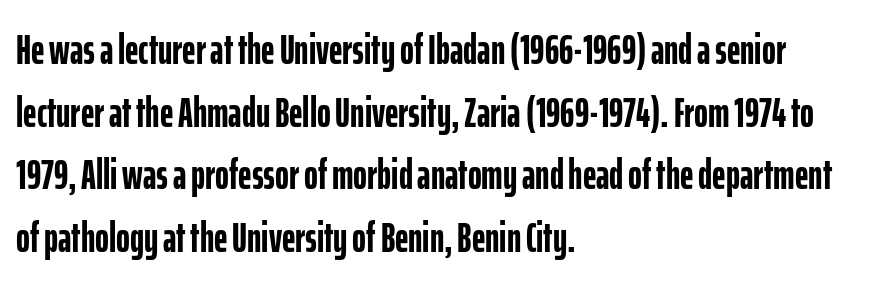
The image shows 42 px semibold, condensed sans-serif type, upright; set left-aligned, normal line spacing (1.49x), normal letter spacing, not underlined; low stroke contrast and a medium x-height.
